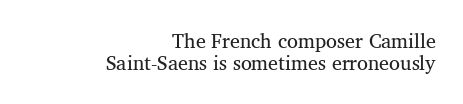
{"italic": "no", "bold": "no", "underline": "no", "align": "right", "line_spacing": "tight", "line_spacing_ratio": 1.12, "letter_spacing": "normal", "letter_spacing_em": 0.0, "glyph_px": 20}
